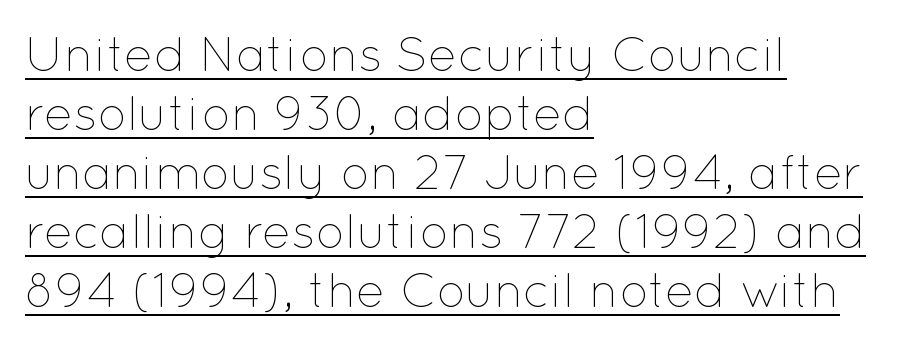
{"italic": "no", "bold": "no", "weight": "thin", "width": "normal", "stroke_contrast": "low", "x_height": "medium", "monospaced": "no", "underline": "yes", "align": "left", "line_spacing_ratio": 1.23, "letter_spacing": "normal", "letter_spacing_em": 0.0, "glyph_px": 48}
